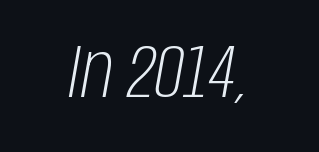
{"italic": "yes", "lean": "right", "slant_degrees": 10, "bold": "no", "weight": "light", "width": "condensed", "stroke_contrast": "low", "x_height": "large", "monospaced": "no", "underline": "no", "align": "center", "letter_spacing": "normal", "letter_spacing_em": 0.0, "glyph_px": 75}
